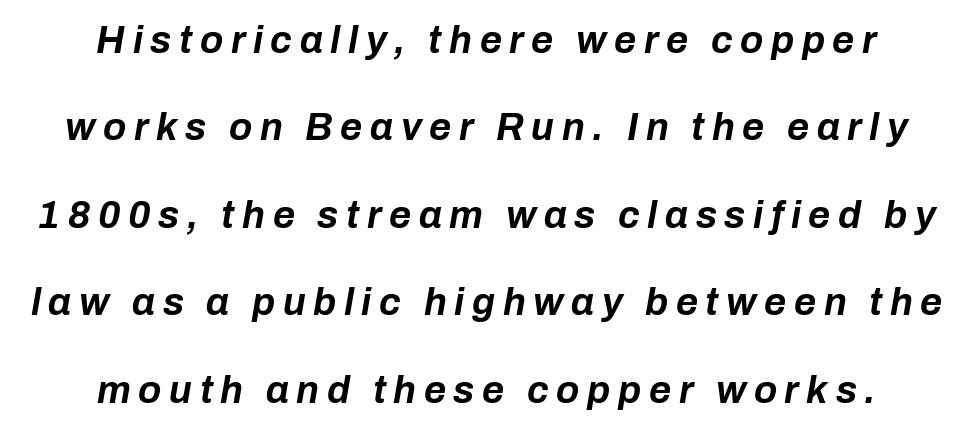
{"italic": "yes", "lean": "right", "slant_degrees": 10, "bold": "yes", "weight": "bold", "width": "normal", "stroke_contrast": "low", "x_height": "medium", "monospaced": "no", "underline": "no", "align": "center", "line_spacing": "loose", "line_spacing_ratio": 2.3, "letter_spacing": "wide", "letter_spacing_em": 0.2, "glyph_px": 38}
